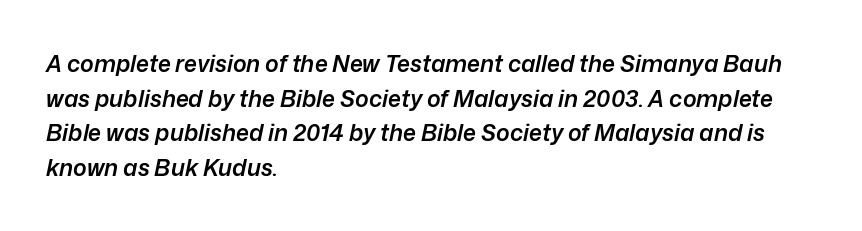
A normal amount of white space separates one row of letters from the next. Rule under the text: the space is simply empty. Left-aligned paragraph, ragged on the right. A typesetter would call this zero additional tracking.
